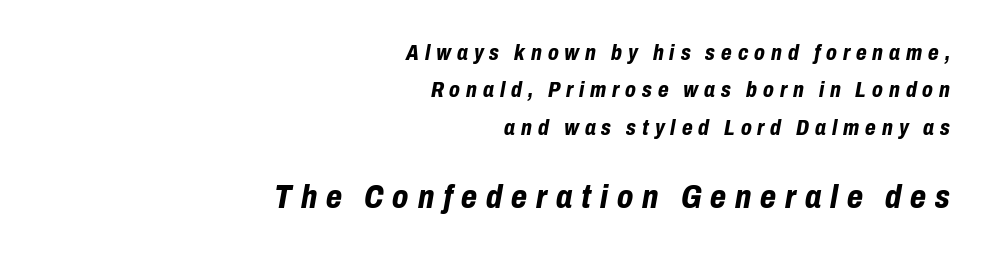
Q: Is the text bold? A: Yes.
Q: Is the text italic (slanted)? A: Yes, it leans right by about 10 degrees.
Q: Is the text underlined? A: No.
Q: How is the paragraph aligned? A: Right-aligned.
Q: Is the spacing between letters normal or unusually wide? A: Unusually wide.
Q: Is the spacing between lines tight, normal or loose? A: Normal.
Q: Which block of text is set in a larger size, the first (top) or the second (bottom)? A: The second (bottom) one.
Q: Width (condensed, normal, or wide)? A: Condensed.
Q: Stroke contrast? A: Low.
Q: x-height? A: Medium.
Q: Monospaced? A: No.
